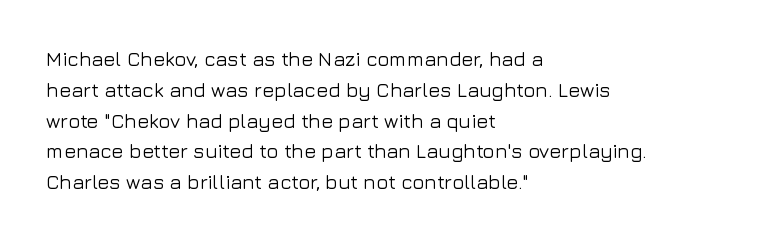
The image shows 20 px text type, upright; set left-aligned, normal line spacing (1.54x), normal letter spacing, not underlined.
